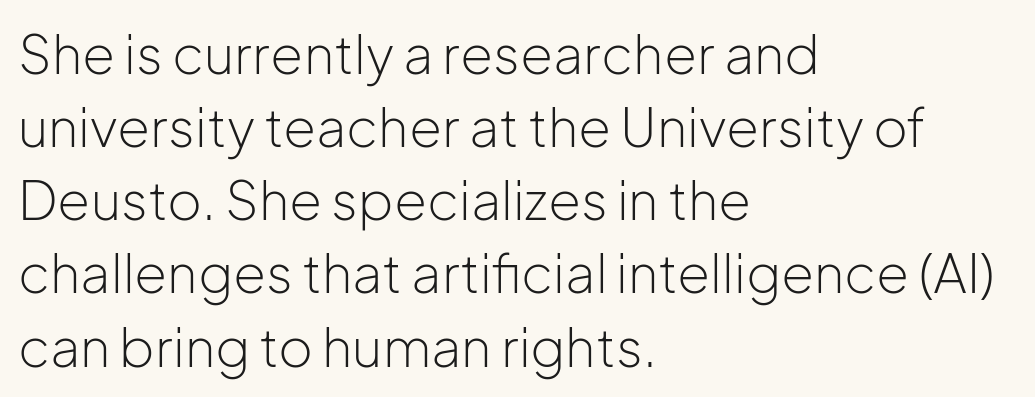
{"serif": "no", "italic": "no", "bold": "no", "weight": "light", "width": "normal", "stroke_contrast": "low", "x_height": "medium", "monospaced": "no", "underline": "no", "align": "left", "line_spacing": "normal", "line_spacing_ratio": 1.38, "letter_spacing": "normal", "letter_spacing_em": 0.0, "glyph_px": 53}
